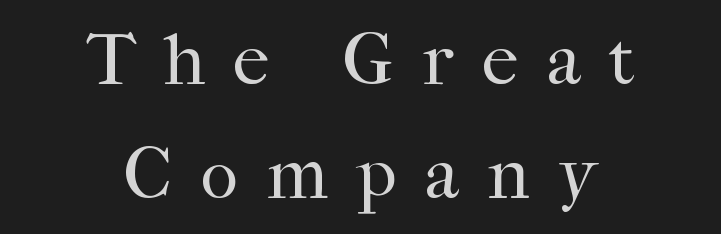
{"serif": "yes", "italic": "no", "bold": "no", "weight": "regular", "width": "normal", "stroke_contrast": "high", "x_height": "medium", "monospaced": "no", "underline": "no", "align": "center", "line_spacing": "normal", "line_spacing_ratio": 1.54, "letter_spacing": "wide", "letter_spacing_em": 0.38, "glyph_px": 74}
